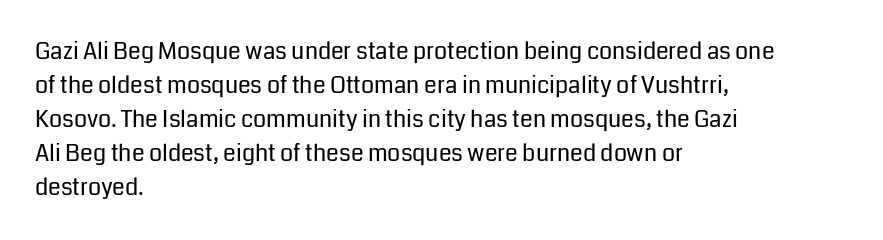
{"italic": "no", "bold": "no", "underline": "no", "align": "left", "line_spacing": "normal", "line_spacing_ratio": 1.48, "letter_spacing": "normal", "letter_spacing_em": 0.0, "glyph_px": 23}
